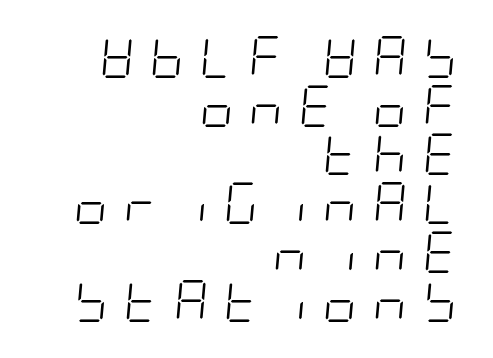
{"italic": "yes", "lean": "right", "slant_degrees": 5, "bold": "no", "weight": "light", "width": "condensed", "stroke_contrast": "low", "x_height": "large", "underline": "no", "align": "right", "line_spacing_ratio": 1.16, "letter_spacing": "wide", "letter_spacing_em": 0.37, "glyph_px": 42}
